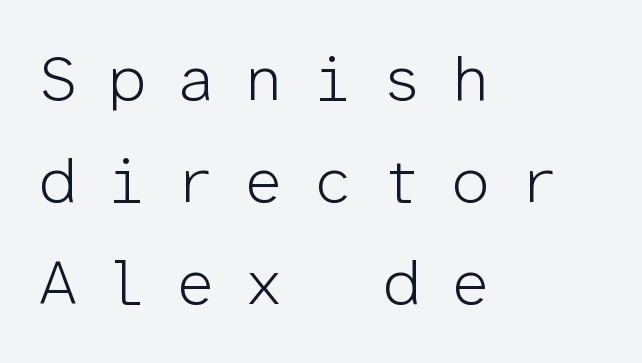
{"serif": "no", "italic": "no", "bold": "no", "weight": "light", "width": "normal", "stroke_contrast": "low", "x_height": "medium", "monospaced": "yes", "underline": "no", "align": "left", "line_spacing": "normal", "line_spacing_ratio": 1.62, "letter_spacing": "wide", "letter_spacing_em": 0.46, "glyph_px": 63}
